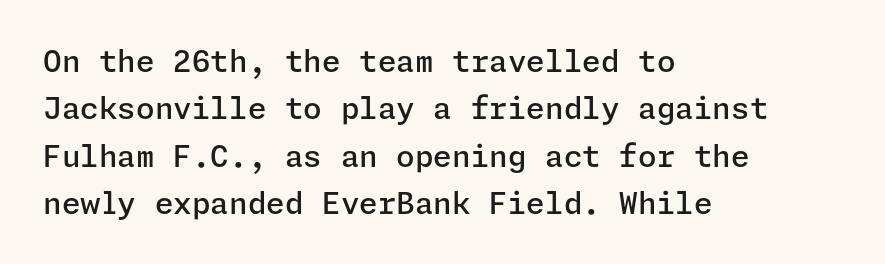
{"serif": "no", "italic": "no", "bold": "semi", "weight": "semibold", "width": "normal", "stroke_contrast": "low", "x_height": "medium", "underline": "no", "align": "left", "line_spacing": "normal", "line_spacing_ratio": 1.58, "letter_spacing": "normal", "letter_spacing_em": 0.0, "glyph_px": 30}
